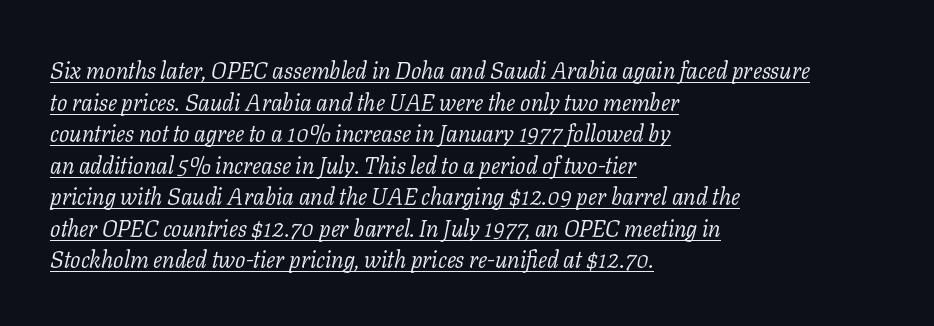
{"italic": "yes", "lean": "right", "slant_degrees": 11, "bold": "no", "underline": "yes", "align": "left", "line_spacing": "normal", "line_spacing_ratio": 1.37, "letter_spacing": "normal", "letter_spacing_em": 0.0, "glyph_px": 23}
